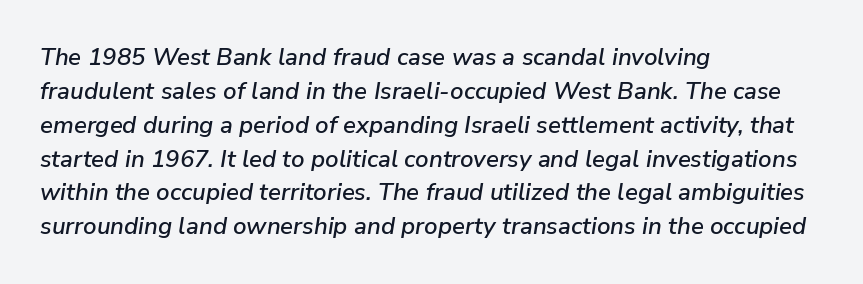
The image shows 24 px text type, italic (leaning right); set left-aligned, normal line spacing (1.41x), normal letter spacing, not underlined.
